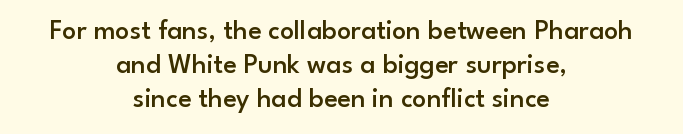
Q: Is the text bold? A: Semi-bold.
Q: Is the text italic (slanted)? A: No, it is upright.
Q: Is the typeface a serif or a sans-serif typeface? A: Sans-serif.
Q: Is the text underlined? A: No.
Q: How is the paragraph aligned? A: Centered.
Q: Is the spacing between letters normal or unusually wide? A: Normal.
Q: Width (condensed, normal, or wide)? A: Normal.
Q: Stroke contrast? A: Low.
Q: x-height? A: Small.
Q: Monospaced? A: No.
